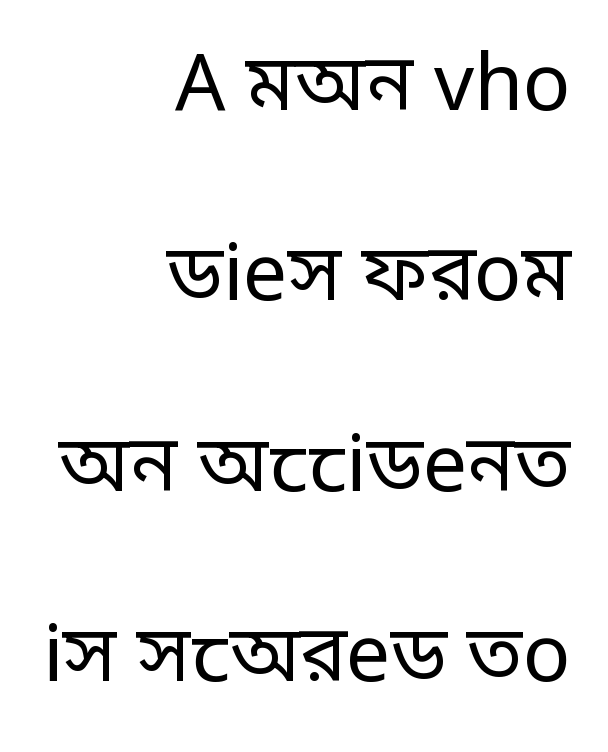
The image shows 79 px regular-weight, condensed sans-serif type, upright; set right-aligned, loose line spacing (2.41x), normal letter spacing, not underlined; low stroke contrast.
